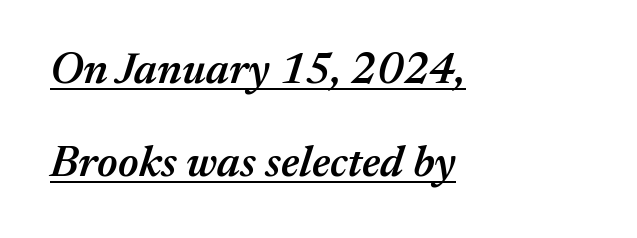
{"italic": "yes", "lean": "right", "slant_degrees": 17, "bold": "semi", "weight": "semibold", "width": "normal", "stroke_contrast": "medium", "x_height": "medium", "monospaced": "no", "underline": "yes", "align": "left", "line_spacing": "loose", "line_spacing_ratio": 2.11, "letter_spacing": "normal", "letter_spacing_em": 0.0, "glyph_px": 44}
